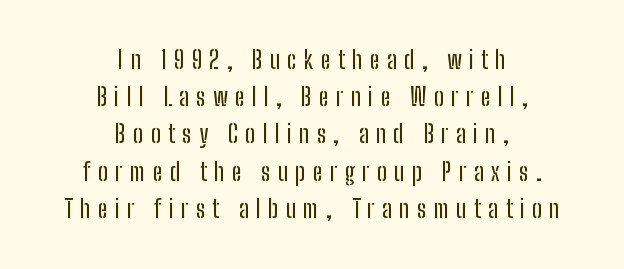
The image shows 24 px text type, upright; set centered, normal line spacing (1.55x), unusually wide letter spacing (+0.31 em), not underlined.
